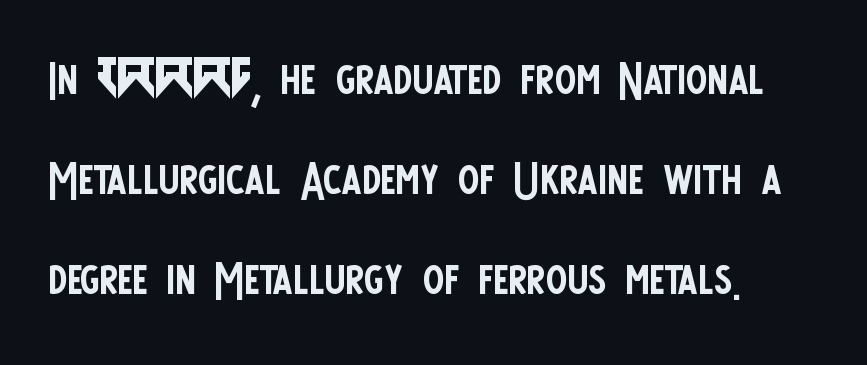
The image shows 64 px regular-weight, condensed sans-serif type, upright; set normal line spacing (1.56x), normal letter spacing, not underlined; low stroke contrast and a large x-height.
